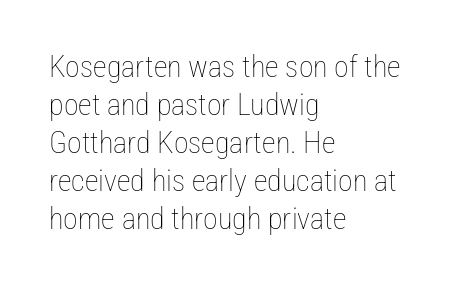
Q: Is the text bold? A: No.
Q: Is the text italic (slanted)? A: No, it is upright.
Q: Is the text underlined? A: No.
Q: How is the paragraph aligned? A: Left-aligned.
Q: Is the spacing between letters normal or unusually wide? A: Normal.
Q: Is the spacing between lines tight, normal or loose? A: Normal.
Q: Width (condensed, normal, or wide)? A: Condensed.
Q: Stroke contrast? A: Low.
Q: x-height? A: Medium.
Q: Monospaced? A: No.
